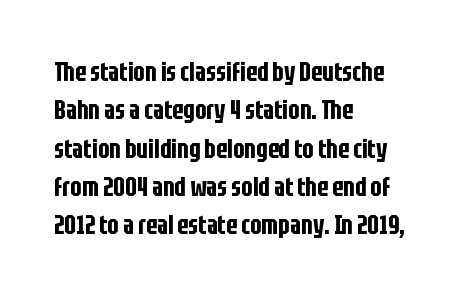
The image shows 27 px text type, upright; set left-aligned, normal line spacing (1.42x), normal letter spacing, not underlined.
